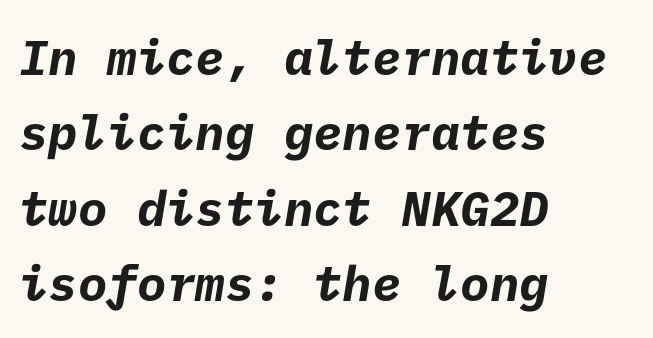
The image shows 49 px bold sans-serif type; set left-aligned, normal line spacing (1.54x), normal letter spacing, not underlined; low stroke contrast and a medium x-height.
